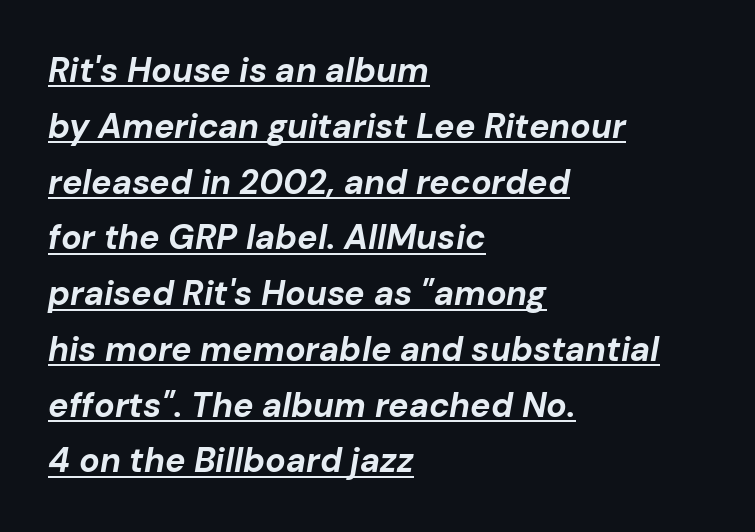
Q: Is the text bold? A: Yes.
Q: Is the text italic (slanted)? A: Yes, it leans right by about 10 degrees.
Q: Is the text underlined? A: Yes.
Q: How is the paragraph aligned? A: Left-aligned.
Q: Is the spacing between letters normal or unusually wide? A: Normal.
Q: Is the spacing between lines tight, normal or loose? A: Normal.
Q: Width (condensed, normal, or wide)? A: Normal.
Q: Stroke contrast? A: Low.
Q: x-height? A: Medium.
Q: Monospaced? A: No.
